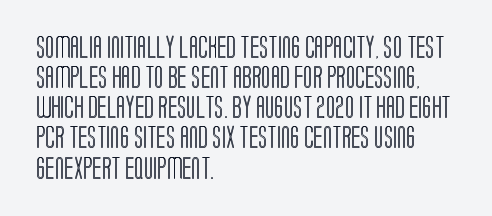
{"italic": "no", "underline": "no", "align": "left", "line_spacing": "normal", "line_spacing_ratio": 1.37, "letter_spacing": "normal", "letter_spacing_em": 0.0, "glyph_px": 22}
